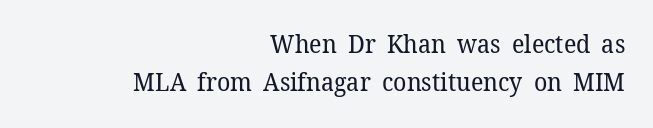
{"italic": "no", "bold": "no", "underline": "no", "align": "right", "line_spacing": "normal", "line_spacing_ratio": 1.54, "letter_spacing": "normal", "letter_spacing_em": 0.0, "glyph_px": 25}
